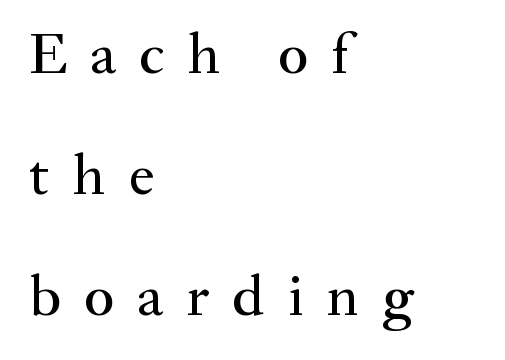
The image shows 58 px serif type, upright; set left-aligned, loose line spacing (2.09x), unusually wide letter spacing (+0.4 em), not underlined; medium stroke contrast and a small x-height.
